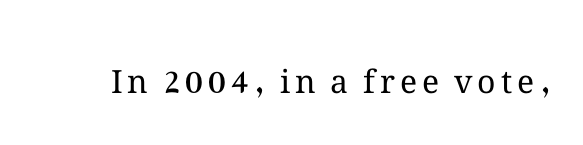
Q: Is the text bold? A: No.
Q: Is the text italic (slanted)? A: No, it is upright.
Q: Is the text underlined? A: No.
Q: Width (condensed, normal, or wide)? A: Normal.
Q: Stroke contrast? A: Medium.
Q: x-height? A: Medium.
Q: Monospaced? A: No.
